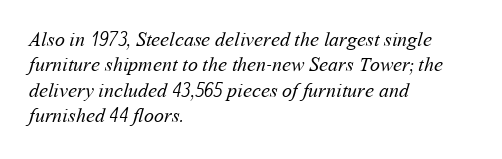
Between one letter and the next there's only the usual sliver of space. Weight: regular or lighter. One glance says typical: line gaps are just what's usual. The paragraph has a hard left edge and a soft right edge.
